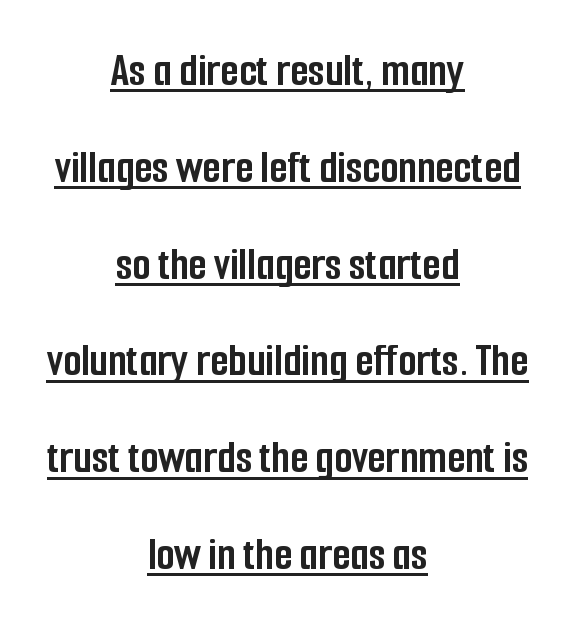
{"serif": "no", "italic": "no", "bold": "yes", "weight": "semibold", "width": "condensed", "stroke_contrast": "low", "x_height": "medium", "monospaced": "no", "underline": "yes", "align": "center", "line_spacing": "loose", "line_spacing_ratio": 2.06, "letter_spacing": "normal", "letter_spacing_em": 0.0, "glyph_px": 47}
